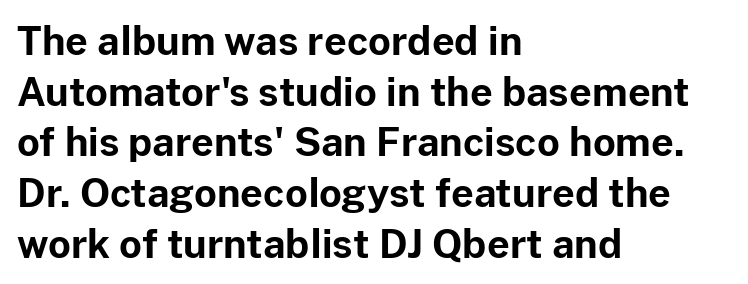
{"serif": "no", "italic": "no", "bold": "yes", "weight": "bold", "width": "normal", "stroke_contrast": "low", "x_height": "medium", "monospaced": "no", "underline": "no", "align": "left", "line_spacing": "normal", "line_spacing_ratio": 1.3, "letter_spacing": "normal", "letter_spacing_em": 0.0, "glyph_px": 39}
